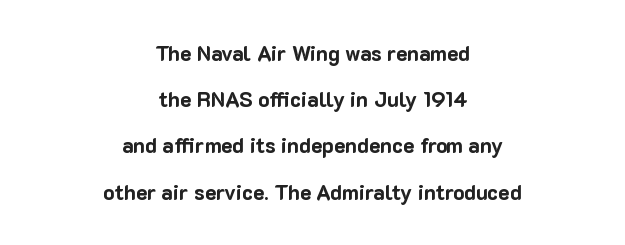
Q: Is the text bold? A: Yes.
Q: Is the text italic (slanted)? A: No, it is upright.
Q: Is the text underlined? A: No.
Q: How is the paragraph aligned? A: Centered.
Q: Is the spacing between letters normal or unusually wide? A: Normal.
Q: Is the spacing between lines tight, normal or loose? A: Loose.
